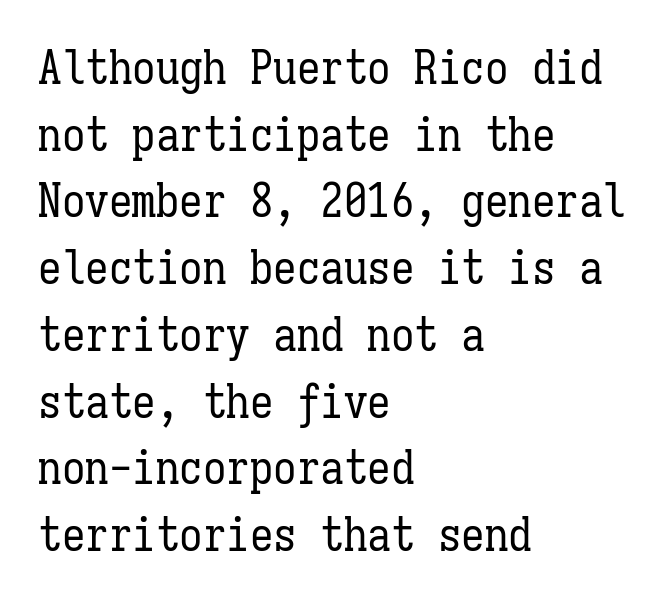
The image shows 47 px regular-weight, condensed type, upright, monospaced; set left-aligned, normal line spacing (1.42x), normal letter spacing, not underlined; low stroke contrast and a medium x-height.
